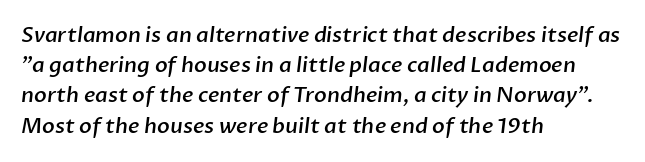
Q: Is the text bold? A: Semi-bold.
Q: Is the text underlined? A: No.
Q: How is the paragraph aligned? A: Left-aligned.
Q: Is the spacing between letters normal or unusually wide? A: Normal.
Q: Is the spacing between lines tight, normal or loose? A: Normal.
